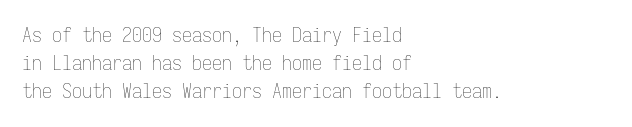
The image shows 20 px text type, upright; set left-aligned, normal line spacing (1.41x), normal letter spacing, not underlined.
